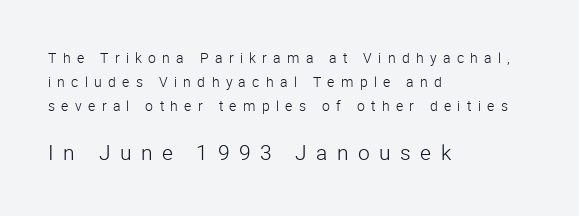
The image shows 21 px text type, upright; set left-aligned, line spacing 1.73x, unusually wide letter spacing (+0.45 em), not underlined; the second (bottom) block is 1.5x larger.
